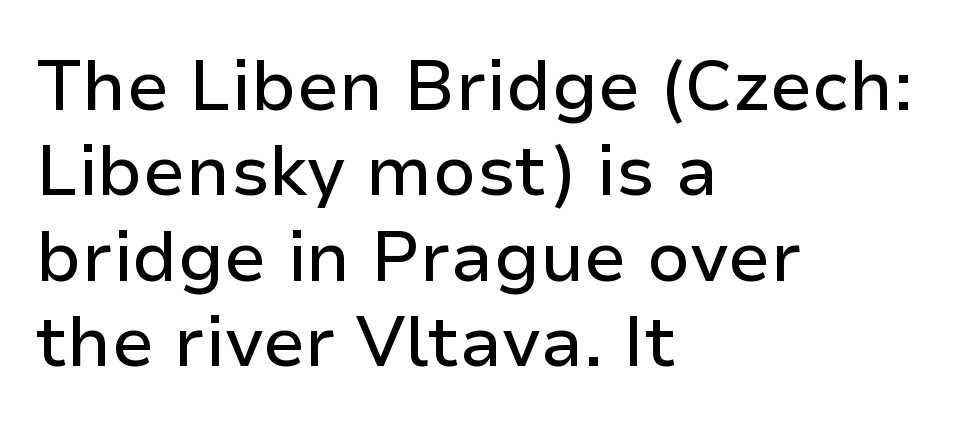
The typeface chosen for these lines omits serifs. Do the characters align in a grid? No, the font is proportional. Unlike italic type, these characters show no tilt at all. Nobody drew a line under any word here.
